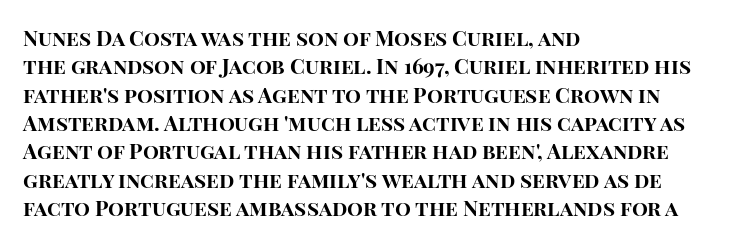
The lines in this sample share a left origin and differ only in where they stop. The block of text has a typical density, with ordinary space between rows. Posture: upright roman. The characters look thick and weighty, a clear bold. Letters rest on an invisible, unmarked baseline. There is no visible air inserted between adjacent glyphs.
